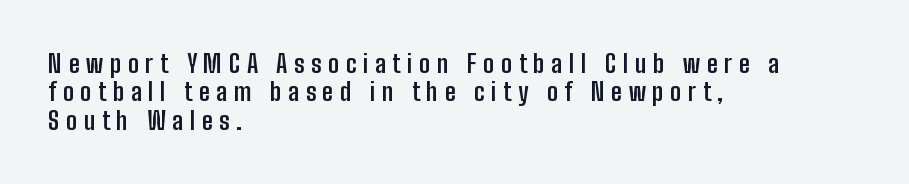
{"italic": "no", "bold": "yes", "underline": "no", "align": "left", "line_spacing": "tight", "line_spacing_ratio": 1.14, "letter_spacing": "wide", "letter_spacing_em": 0.26, "glyph_px": 25}
